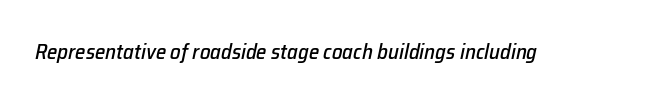
The image shows 21 px text type, italic (leaning right); set normal letter spacing, not underlined.
